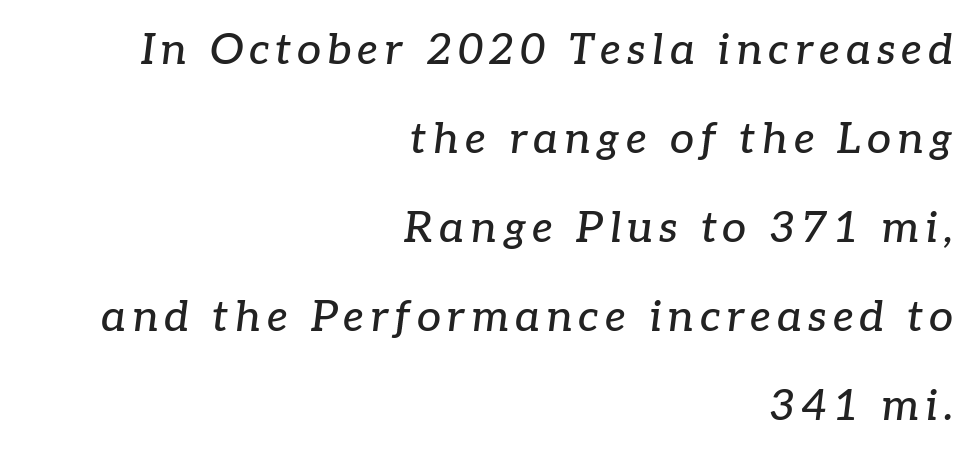
The image shows 43 px serif type, italic (leaning right); set right-aligned, loose line spacing (2.07x), not underlined; low stroke contrast and a medium x-height.
